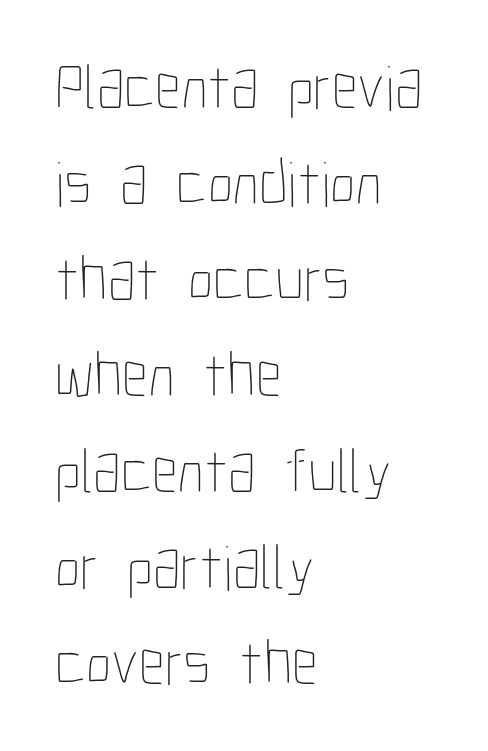
The image shows 64 px thin, condensed type, upright; set left-aligned, normal line spacing (1.5x), normal letter spacing, not underlined; low stroke contrast and a medium x-height.
